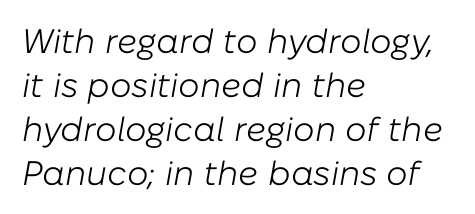
On a weight scale, this lands at 450 or below. The rendering keeps characters at their native spacing. Notice how the passage keeps a crisp vertical edge on the left only. Every character sits at an angle, as italics do.
